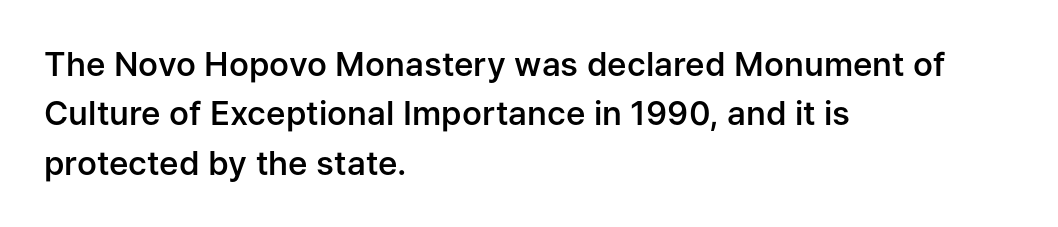
Q: Is the text bold? A: Semi-bold.
Q: Is the text italic (slanted)? A: No, it is upright.
Q: Is the typeface a serif or a sans-serif typeface? A: Sans-serif.
Q: Is the text underlined? A: No.
Q: How is the paragraph aligned? A: Left-aligned.
Q: Is the spacing between letters normal or unusually wide? A: Normal.
Q: Is the spacing between lines tight, normal or loose? A: Normal.
Q: Width (condensed, normal, or wide)? A: Normal.
Q: Stroke contrast? A: Low.
Q: x-height? A: Medium.
Q: Monospaced? A: No.
